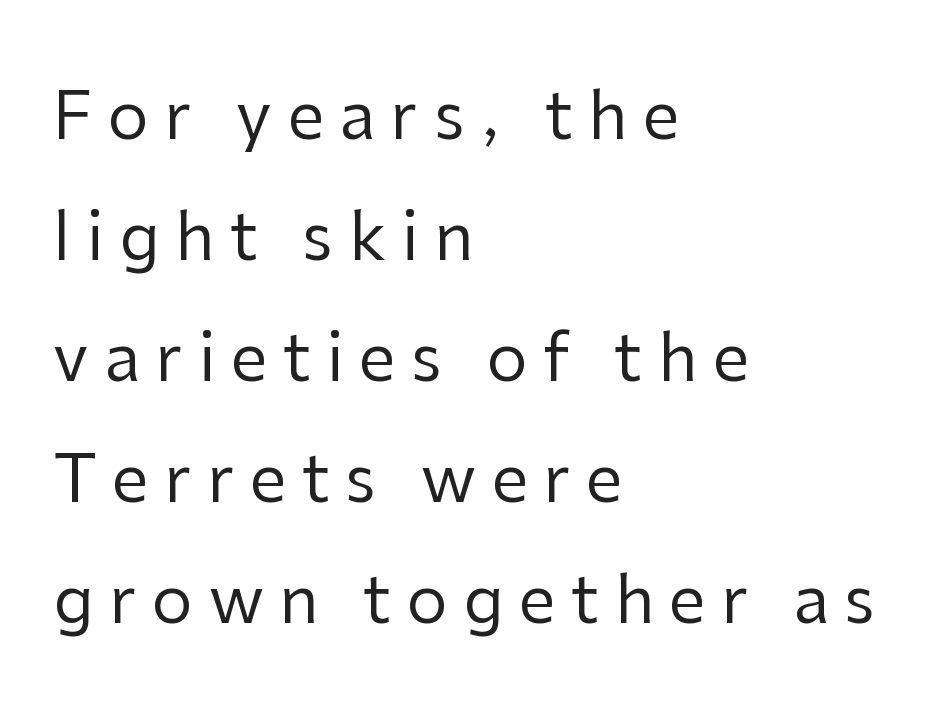
What kind of face is this? One without serifs — a sans. Character widths vary here, with narrow letters taking less room than wide ones. Which margin do the lines hug? The left one — the right edge is uneven. Characters follow at a spacing far wider than the type designer built in. Bare-footed words on every line.
